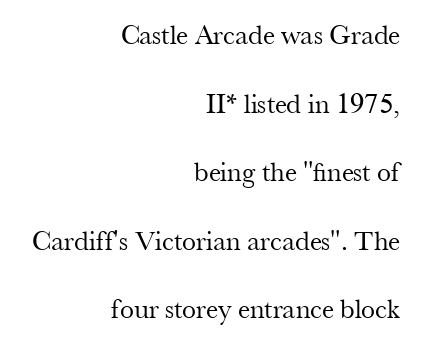
Q: Is the text bold? A: No.
Q: Is the text italic (slanted)? A: No, it is upright.
Q: Is the typeface a serif or a sans-serif typeface? A: Serif.
Q: Is the text underlined? A: No.
Q: How is the paragraph aligned? A: Right-aligned.
Q: Is the spacing between letters normal or unusually wide? A: Normal.
Q: Is the spacing between lines tight, normal or loose? A: Loose.
Q: Width (condensed, normal, or wide)? A: Normal.
Q: Stroke contrast? A: Medium.
Q: x-height? A: Small.
Q: Monospaced? A: No.
